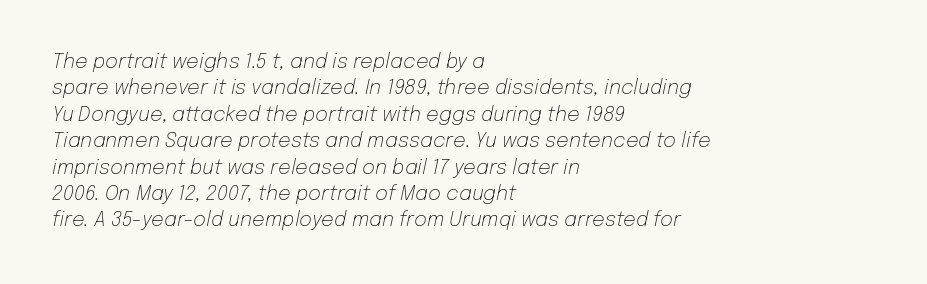
Clear beneath every line of the passage. Spacing between characters is what you'd get straight out of the box. Teacher's note: observe the even left margin — that is flush-left alignment. This reads as an unemphasized weight, regular at the heaviest. Leading: standard.
